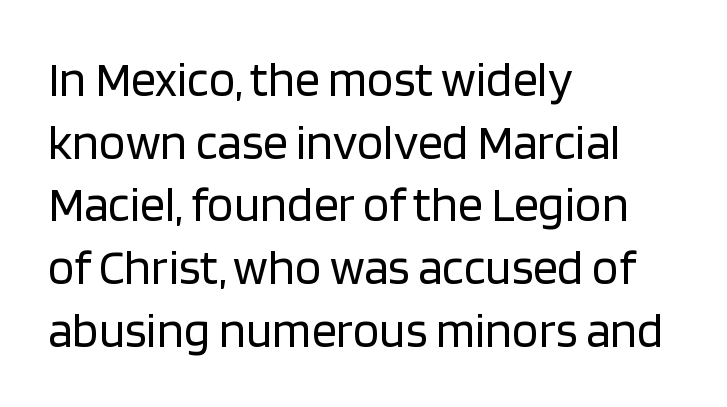
Horizontal bands of white between lines are of average thickness. This sample has the flowing, uneven cadence of proportional lettering. Left-aligned paragraph, ragged on the right. No extra ink here — the face is not bold. Nothing sits at the stroke ends, so this counts as sans-serif.
